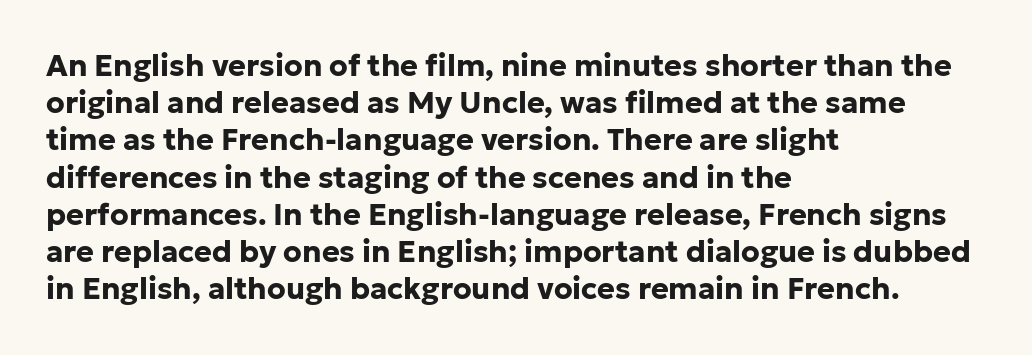
Q: Is the text bold? A: Yes.
Q: Is the text italic (slanted)? A: No, it is upright.
Q: Is the typeface a serif or a sans-serif typeface? A: Sans-serif.
Q: Is the text underlined? A: No.
Q: How is the paragraph aligned? A: Left-aligned.
Q: Is the spacing between letters normal or unusually wide? A: Normal.
Q: Width (condensed, normal, or wide)? A: Normal.
Q: Stroke contrast? A: Low.
Q: x-height? A: Medium.
Q: Monospaced? A: No.
